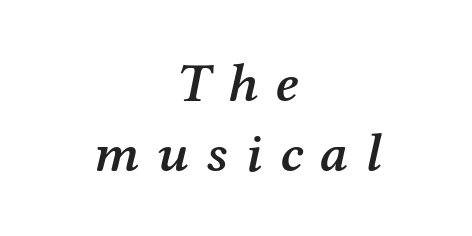
{"serif": "yes", "italic": "yes", "lean": "right", "slant_degrees": 12, "bold": "semi", "weight": "semibold", "width": "normal", "stroke_contrast": "medium", "x_height": "medium", "monospaced": "no", "underline": "no", "align": "center", "line_spacing": "normal", "line_spacing_ratio": 1.27, "letter_spacing": "wide", "letter_spacing_em": 0.31, "glyph_px": 55}
